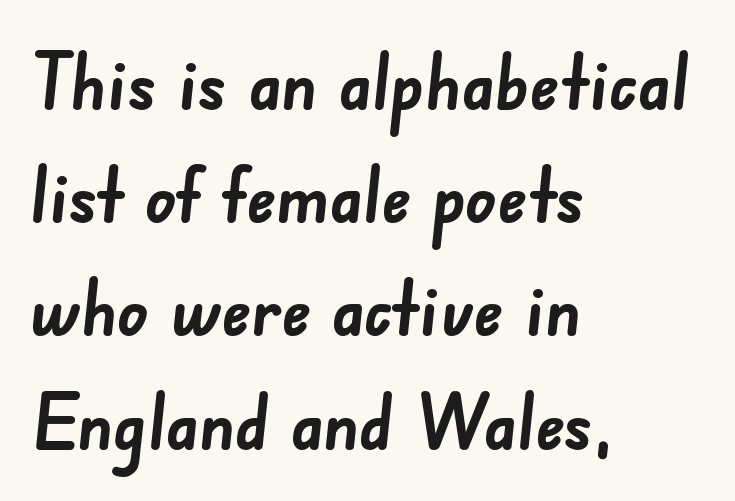
Every row of glyphs begins at an identical x-position on the left. Do the characters align in a grid? No, the font is proportional. Any mark beneath the type? The region is blank. Regarding leading, the lines here are spaced in the standard way. Honestly, the letter spacing is just normal — you wouldn't notice it.
